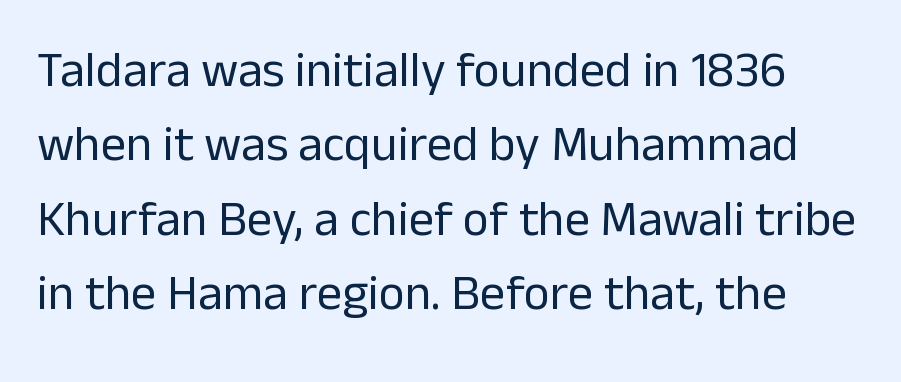
The image shows 50 px regular-weight sans-serif type, upright; set normal line spacing (1.49x), normal letter spacing, not underlined; low stroke contrast and a medium x-height.
